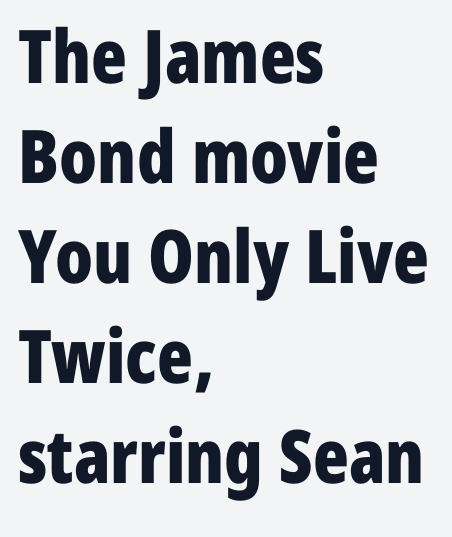
{"serif": "no", "italic": "no", "bold": "yes", "weight": "bold", "width": "condensed", "stroke_contrast": "low", "x_height": "medium", "monospaced": "no", "underline": "no", "align": "left", "line_spacing": "normal", "line_spacing_ratio": 1.35, "letter_spacing": "normal", "letter_spacing_em": 0.0, "glyph_px": 74}
